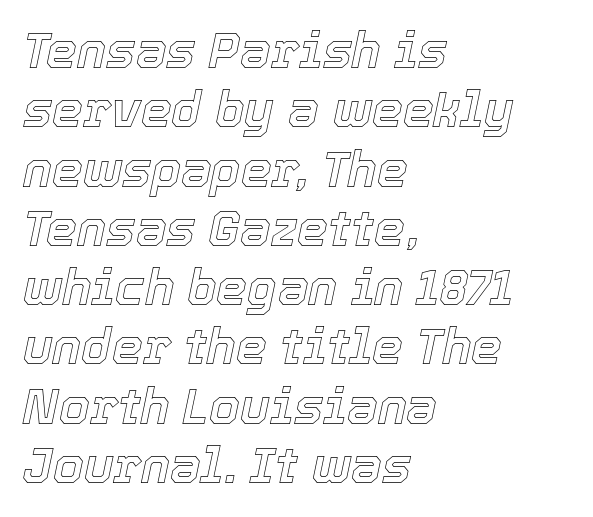
The image shows 49 px text type, italic (leaning right); set left-aligned, line spacing 1.21x, normal letter spacing, not underlined; a medium x-height.
